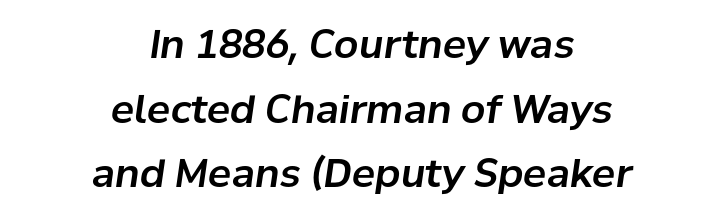
The space directly below the letters is spotless. Between one letter and the next there's only the usual sliver of space. This sample keeps an unexceptional amount of space between lines. Looks like regular typesetting: each glyph gets only the width it needs.
